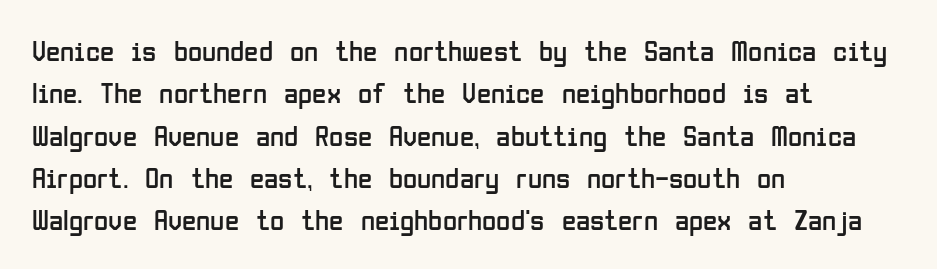
The weight tops out at a normal text grade. Only glyphs here, with clear space below each row. When letters stand straight like this, we call the style roman or upright. What's the leading like? Ordinary, nothing unusual. The type is set solid horizontally, with unmodified tracking. Look at the bottom of the vertical strokes: they stop flat, with no serifs.
